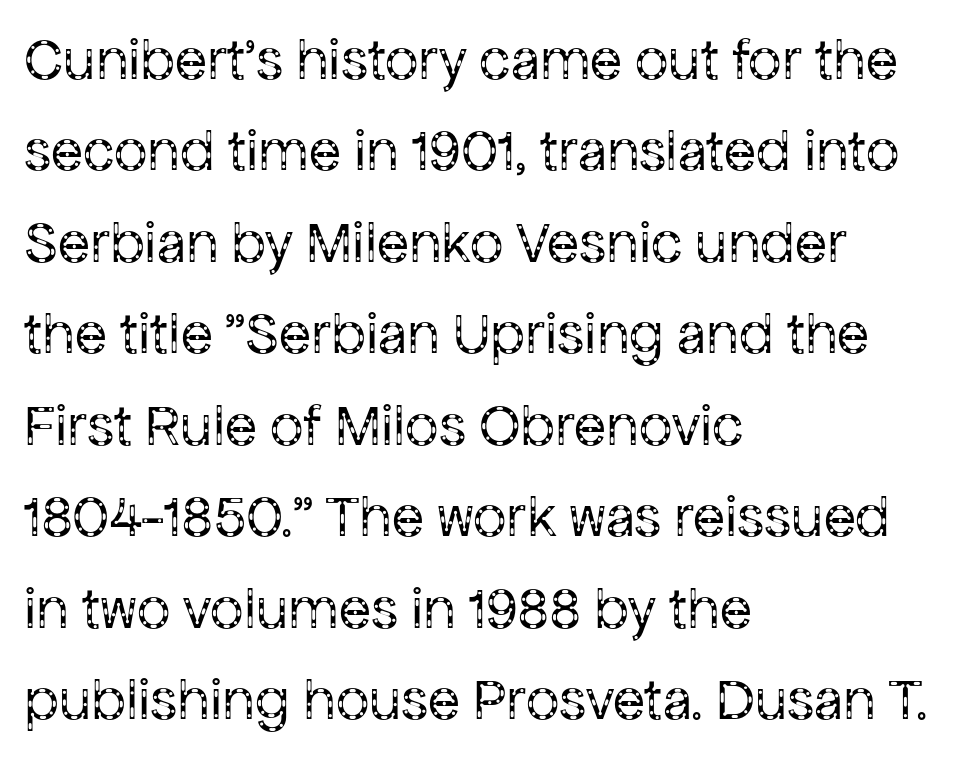
The image shows 59 px regular-weight sans-serif type, upright; set left-aligned, normal line spacing (1.55x), normal letter spacing, not underlined; low stroke contrast and a medium x-height.
